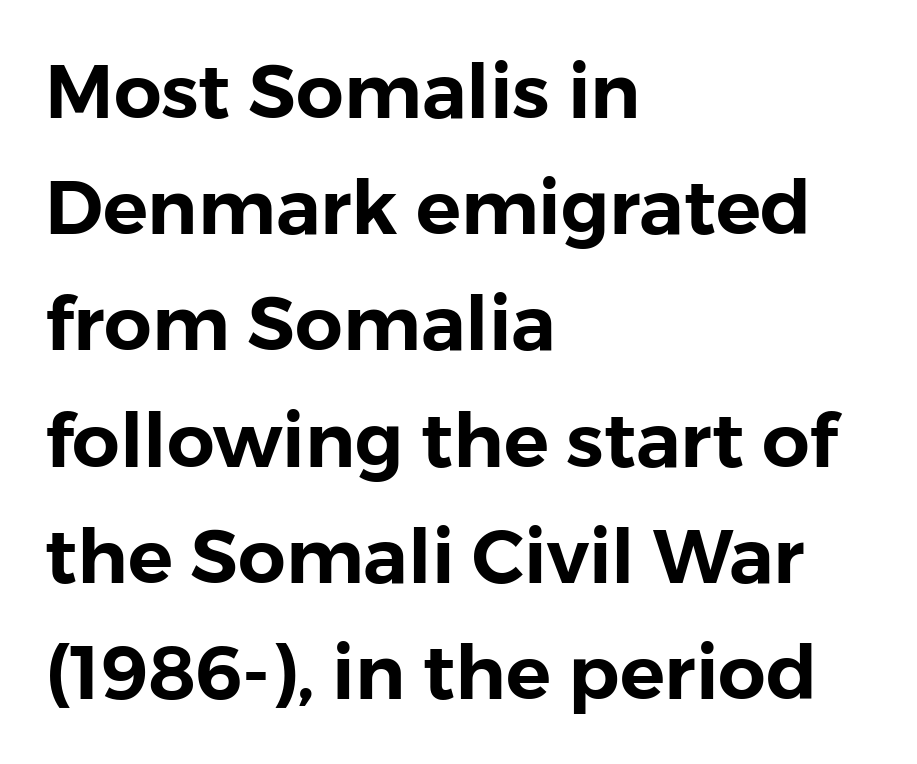
What kind of face is this? One without serifs — a sans. The typesetter chose a ragged-right arrangement here. No word sits above an underline. Spacing between characters is what you'd get straight out of the box. Honestly, the row spacing looks completely unremarkable. The passage shown is typed in a proportional face where columns would drift.
